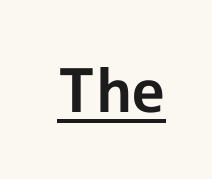
The image shows 60 px bold sans-serif type, upright; set normal letter spacing, underlined; a medium x-height.
